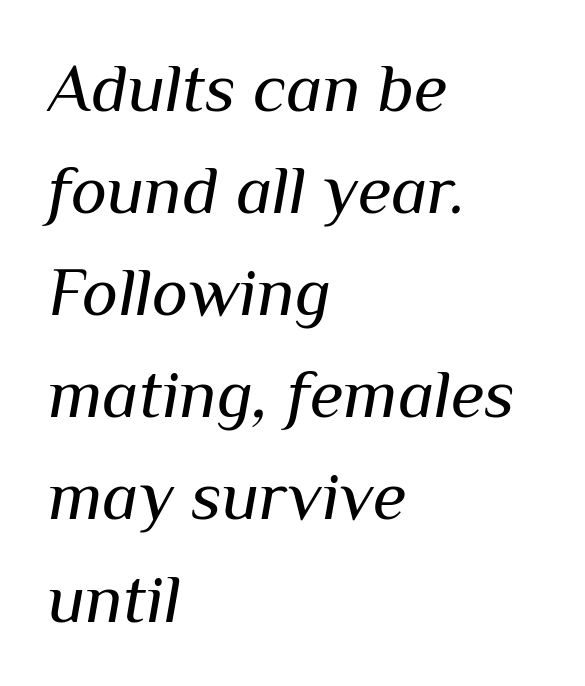
{"italic": "yes", "lean": "right", "slant_degrees": 10, "bold": "no", "weight": "regular", "width": "normal", "stroke_contrast": "medium", "x_height": "medium", "monospaced": "no", "underline": "no", "align": "left", "line_spacing": "normal", "line_spacing_ratio": 1.48, "letter_spacing": "normal", "letter_spacing_em": 0.0, "glyph_px": 69}
